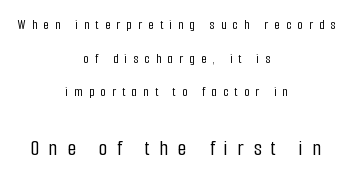
Q: Is the text italic (slanted)? A: No, it is upright.
Q: Is the text underlined? A: No.
Q: How is the paragraph aligned? A: Centered.
Q: Is the spacing between letters normal or unusually wide? A: Unusually wide.
Q: Is the spacing between lines tight, normal or loose? A: Loose.
Q: Which block of text is set in a larger size, the first (top) or the second (bottom)? A: The second (bottom) one.
